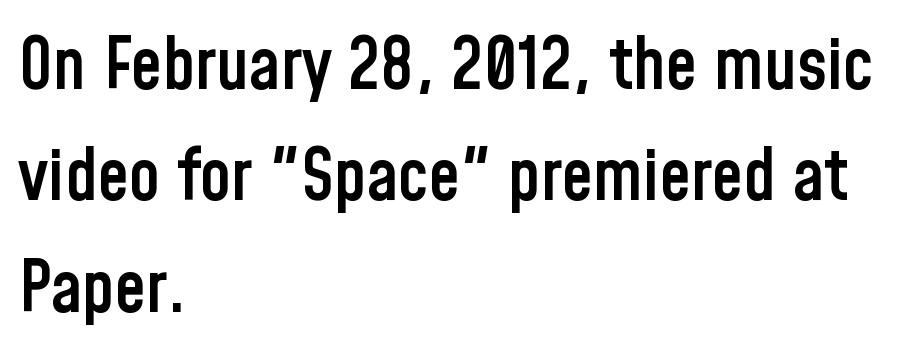
{"serif": "no", "italic": "no", "bold": "semi", "weight": "semibold", "width": "condensed", "stroke_contrast": "low", "x_height": "medium", "monospaced": "no", "underline": "no", "align": "left", "line_spacing": "normal", "line_spacing_ratio": 1.57, "letter_spacing": "normal", "letter_spacing_em": 0.0, "glyph_px": 71}
